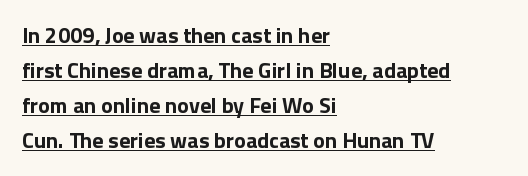
{"italic": "no", "bold": "yes", "underline": "yes", "align": "left", "line_spacing": "normal", "line_spacing_ratio": 1.59, "letter_spacing": "normal", "letter_spacing_em": 0.0, "glyph_px": 22}
